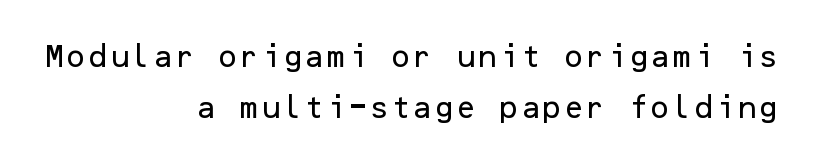
{"italic": "no", "underline": "no", "align": "right", "line_spacing": "loose", "line_spacing_ratio": 2.05, "letter_spacing": "normal", "letter_spacing_em": 0.0, "glyph_px": 25}
